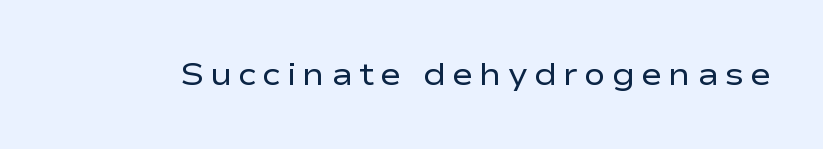
Q: Is the text bold? A: No.
Q: Is the text italic (slanted)? A: No, it is upright.
Q: Is the typeface a serif or a sans-serif typeface? A: Sans-serif.
Q: Is the text underlined? A: No.
Q: Width (condensed, normal, or wide)? A: Wide.
Q: Stroke contrast? A: Low.
Q: x-height? A: Medium.
Q: Monospaced? A: No.
